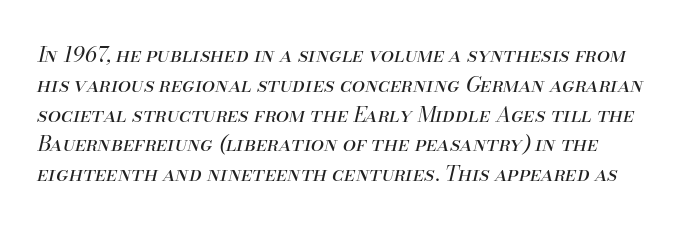
{"italic": "yes", "lean": "right", "slant_degrees": 13, "bold": "no", "underline": "no", "line_spacing": "normal", "line_spacing_ratio": 1.42, "letter_spacing": "normal", "letter_spacing_em": 0.0, "glyph_px": 21}
